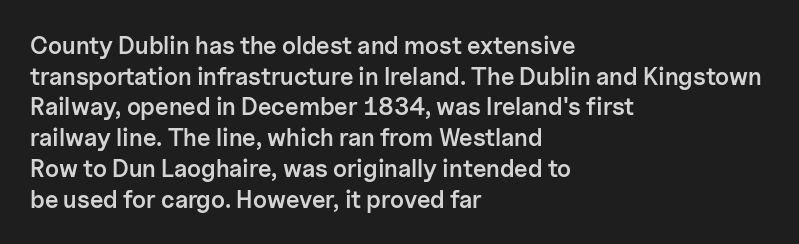
Q: Is the text bold? A: Semi-bold.
Q: Is the text italic (slanted)? A: No, it is upright.
Q: Is the text underlined? A: No.
Q: How is the paragraph aligned? A: Left-aligned.
Q: Is the spacing between letters normal or unusually wide? A: Normal.
Q: Is the spacing between lines tight, normal or loose? A: Normal.
